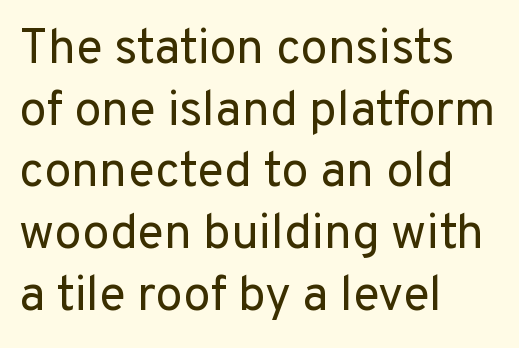
Q: Is the text bold? A: No.
Q: Is the text italic (slanted)? A: No, it is upright.
Q: Is the typeface a serif or a sans-serif typeface? A: Sans-serif.
Q: Is the text underlined? A: No.
Q: How is the paragraph aligned? A: Left-aligned.
Q: Is the spacing between letters normal or unusually wide? A: Normal.
Q: Is the spacing between lines tight, normal or loose? A: Normal.
Q: Width (condensed, normal, or wide)? A: Normal.
Q: Stroke contrast? A: Low.
Q: x-height? A: Medium.
Q: Monospaced? A: No.
